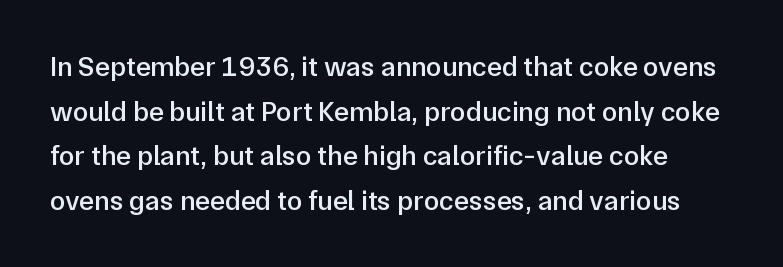
The passage shown stacks its lines at a standard gap. To sum up the face: it is a sans, with no serifs. This sample has the flowing, uneven cadence of proportional lettering. Descenders are the only things crossing below the line.
